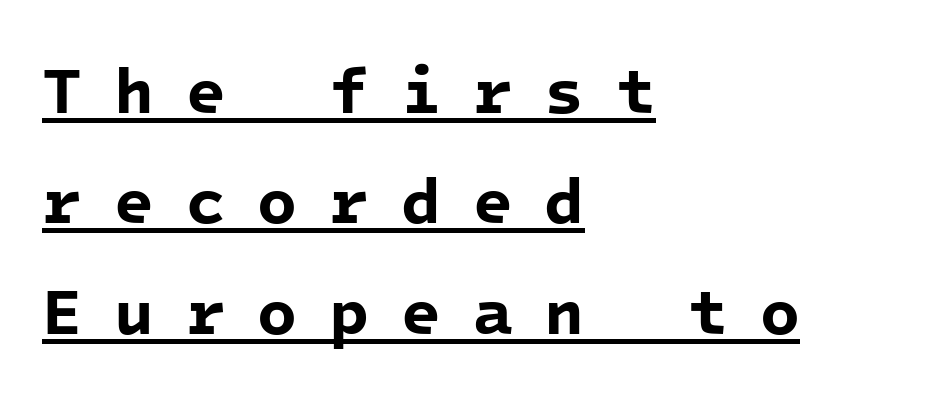
Serif or sans? Sans — the stroke terminals are bare. Line spacing here is normal. Compared with an ordinary text face, these strokes are far heavier — a full bold. Is the letter spacing exaggerated? Yes — the characters are pushed far apart. This rendering uses left alignment, leaving the right contour irregular.
